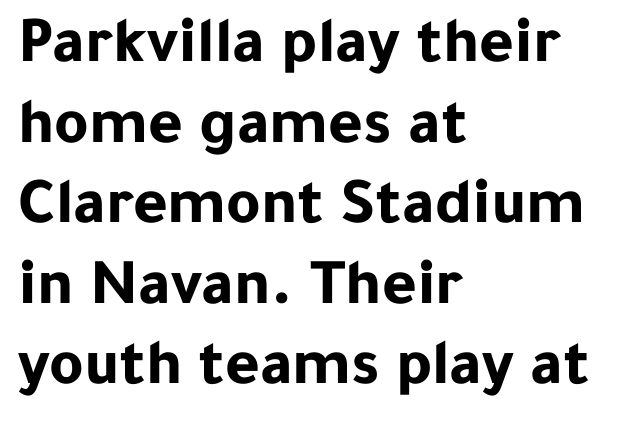
Q: Is the text bold? A: Yes.
Q: Is the text italic (slanted)? A: No, it is upright.
Q: Is the typeface a serif or a sans-serif typeface? A: Sans-serif.
Q: Is the text underlined? A: No.
Q: How is the paragraph aligned? A: Left-aligned.
Q: Is the spacing between letters normal or unusually wide? A: Normal.
Q: Width (condensed, normal, or wide)? A: Normal.
Q: Stroke contrast? A: Low.
Q: x-height? A: Medium.
Q: Monospaced? A: No.
